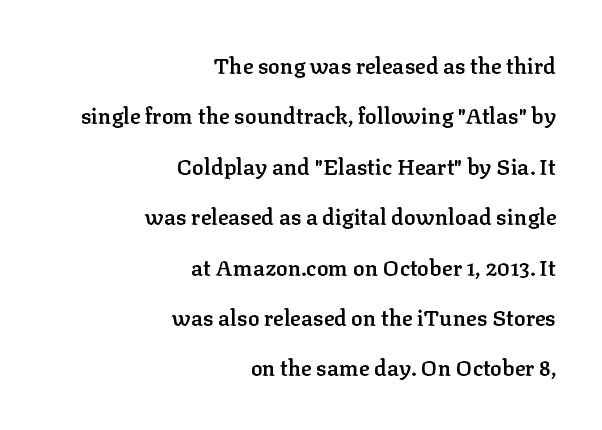
Q: Is the text bold? A: Semi-bold.
Q: Is the text italic (slanted)? A: No, it is upright.
Q: Is the text underlined? A: No.
Q: How is the paragraph aligned? A: Right-aligned.
Q: Is the spacing between letters normal or unusually wide? A: Normal.
Q: Is the spacing between lines tight, normal or loose? A: Loose.
